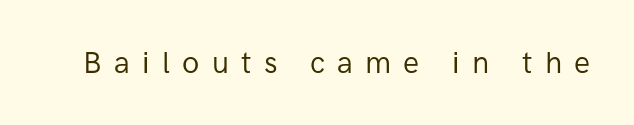
Q: Is the text bold? A: No.
Q: Is the text italic (slanted)? A: No, it is upright.
Q: Is the typeface a serif or a sans-serif typeface? A: Sans-serif.
Q: Is the text underlined? A: No.
Q: Is the spacing between letters normal or unusually wide? A: Unusually wide.
Q: Width (condensed, normal, or wide)? A: Normal.
Q: Stroke contrast? A: Low.
Q: x-height? A: Medium.
Q: Monospaced? A: No.
